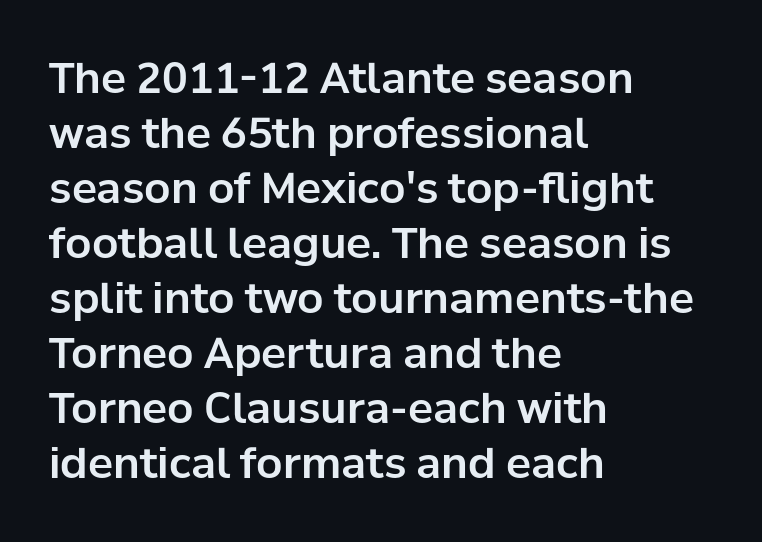
{"serif": "no", "italic": "no", "width": "normal", "stroke_contrast": "low", "x_height": "medium", "monospaced": "no", "underline": "no", "align": "left", "line_spacing": "normal", "line_spacing_ratio": 1.31, "letter_spacing": "normal", "letter_spacing_em": 0.0, "glyph_px": 42}
